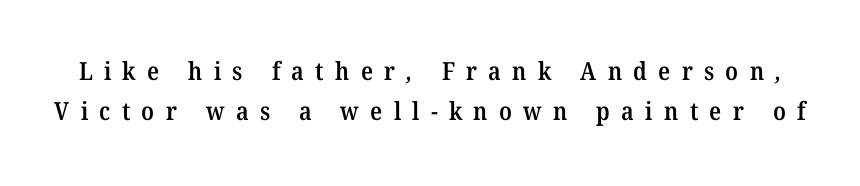
{"bold": "semi", "underline": "no", "line_spacing": "normal", "line_spacing_ratio": 1.6, "letter_spacing": "wide", "letter_spacing_em": 0.45, "glyph_px": 25}
